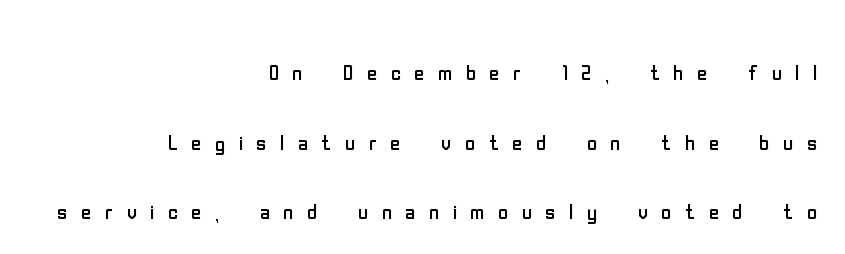
Q: Is the text bold? A: No.
Q: Is the text italic (slanted)? A: No, it is upright.
Q: Is the typeface a serif or a sans-serif typeface? A: Sans-serif.
Q: Is the text underlined? A: No.
Q: How is the paragraph aligned? A: Right-aligned.
Q: Is the spacing between letters normal or unusually wide? A: Unusually wide.
Q: Is the spacing between lines tight, normal or loose? A: Loose.
Q: Width (condensed, normal, or wide)? A: Condensed.
Q: Stroke contrast? A: Low.
Q: x-height? A: Medium.
Q: Monospaced? A: No.
